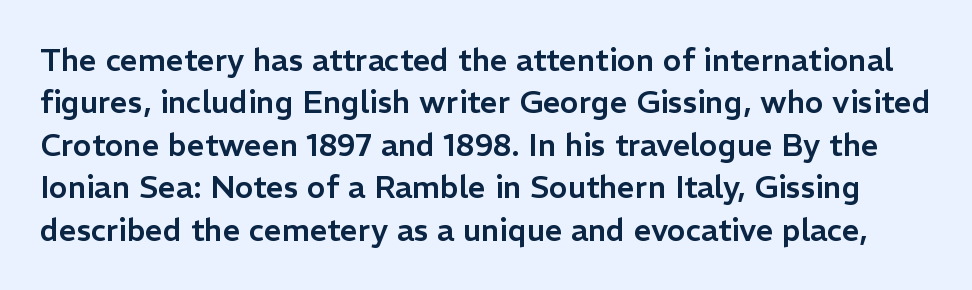
Characters remain perfectly vertical along every line. Font category for this specimen: sans-serif. The gaps between neighbouring characters are ordinary and unremarkable. Has an underline been added? It has not. Is this a fixed-width face? No — the glyphs have proportional, varying widths. This block has exactly the height ordinary leading produces.
